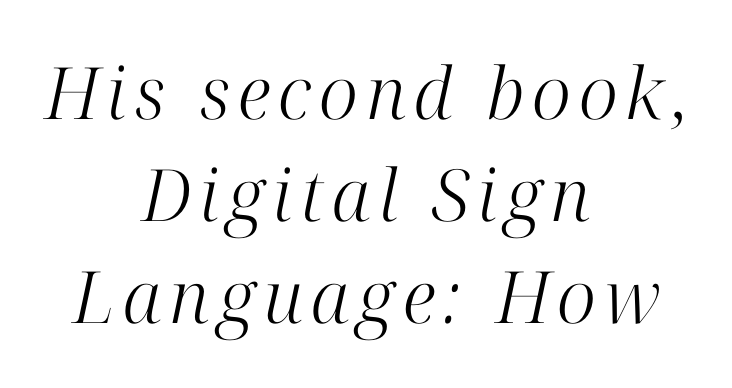
Q: Is the text bold? A: No.
Q: Is the text italic (slanted)? A: Yes, it leans right by about 12 degrees.
Q: Is the typeface a serif or a sans-serif typeface? A: Serif.
Q: Is the text underlined? A: No.
Q: How is the paragraph aligned? A: Centered.
Q: Is the spacing between lines tight, normal or loose? A: Normal.
Q: Width (condensed, normal, or wide)? A: Normal.
Q: Stroke contrast? A: High.
Q: x-height? A: Medium.
Q: Monospaced? A: No.
